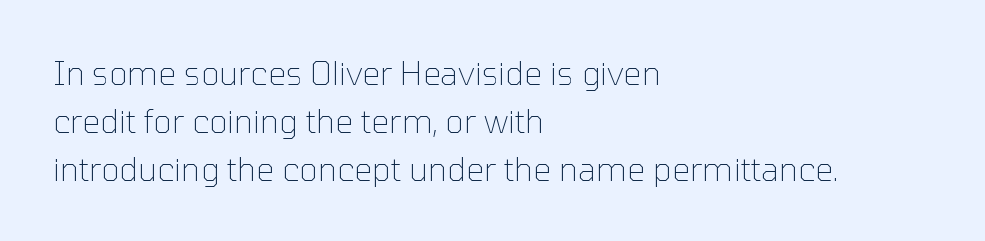
{"serif": "no", "italic": "no", "bold": "no", "weight": "thin", "width": "normal", "stroke_contrast": "low", "x_height": "medium", "monospaced": "no", "underline": "no", "align": "left", "line_spacing": "normal", "line_spacing_ratio": 1.5, "letter_spacing": "normal", "letter_spacing_em": 0.0, "glyph_px": 32}
